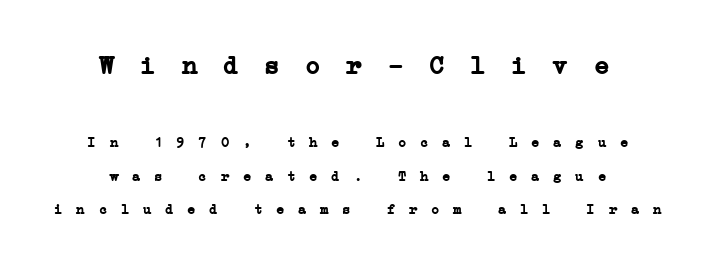
The image shows 26 px bold type; set centered, loose line spacing (2.42x), unusually wide letter spacing (+0.38 em), not underlined; the first (top) block is 1.86x larger.
